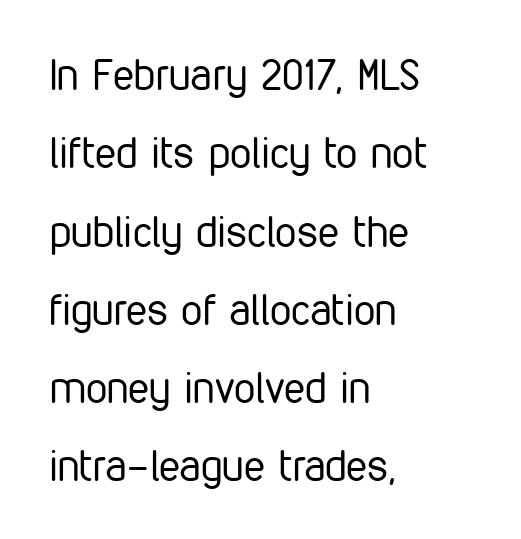
This sample uses a sans-serif face. No extra tracking has been applied to these lines. The space beneath each line is pristine and unruled. Weight: in the light-to-regular range. The rendering uses natural spacing where letterforms have individual widths.
